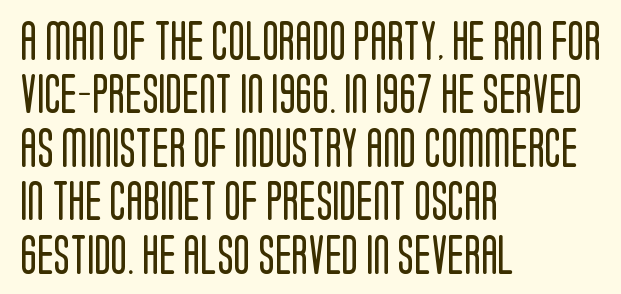
{"serif": "no", "italic": "no", "bold": "no", "weight": "regular", "width": "condensed", "stroke_contrast": "low", "x_height": "large", "monospaced": "no", "underline": "no", "align": "left", "line_spacing": "normal", "line_spacing_ratio": 1.37, "letter_spacing": "normal", "letter_spacing_em": 0.0, "glyph_px": 39}
